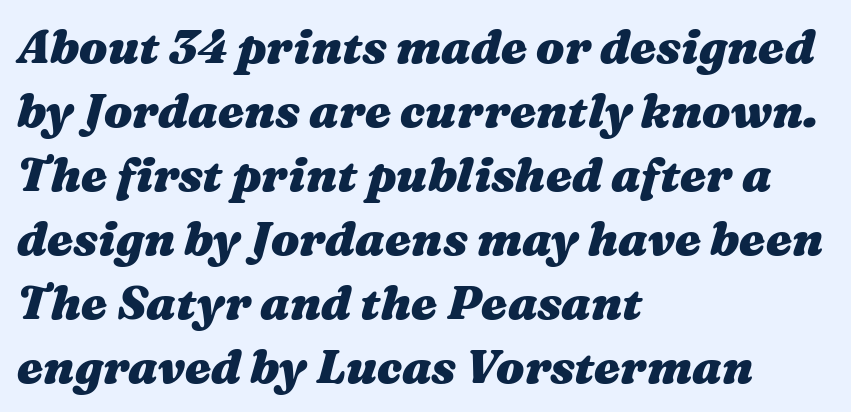
Is this a fixed-width face? No — the glyphs have proportional, varying widths. A typesetter would call this zero additional tracking. The zone under the glyphs is completely vacant. This is heavy type, rendered in bold. Is the block centered? No — it sits flush against the left margin.
